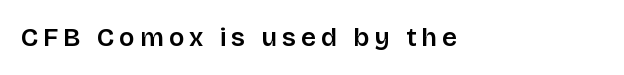
Reading down the block, your eye returns to a fixed left position each line. Vertical strokes here are truly vertical. The gap between lines stays unmarked.
